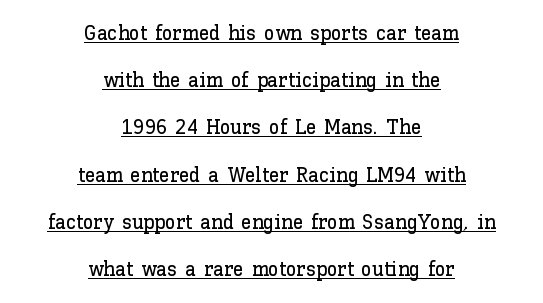
Q: Is the text italic (slanted)? A: No, it is upright.
Q: Is the text underlined? A: Yes.
Q: How is the paragraph aligned? A: Centered.
Q: Is the spacing between letters normal or unusually wide? A: Normal.
Q: Is the spacing between lines tight, normal or loose? A: Loose.
